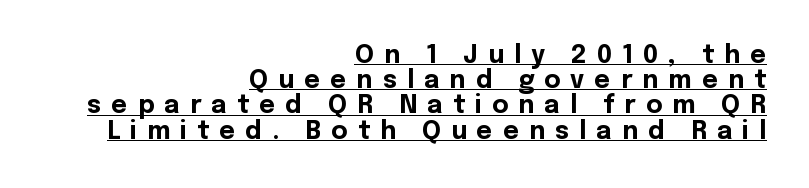
{"italic": "no", "bold": "yes", "underline": "yes", "align": "right", "line_spacing": "tight", "line_spacing_ratio": 1.01, "letter_spacing": "wide", "letter_spacing_em": 0.4, "glyph_px": 25}
